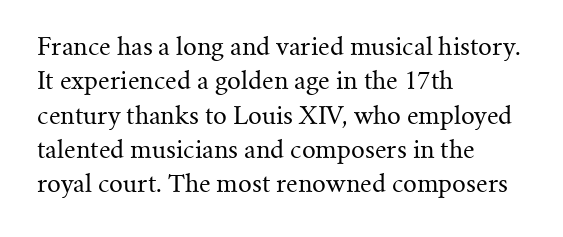
Q: Is the text bold? A: No.
Q: Is the text italic (slanted)? A: No, it is upright.
Q: Is the text underlined? A: No.
Q: How is the paragraph aligned? A: Left-aligned.
Q: Is the spacing between letters normal or unusually wide? A: Normal.
Q: Is the spacing between lines tight, normal or loose? A: Normal.
